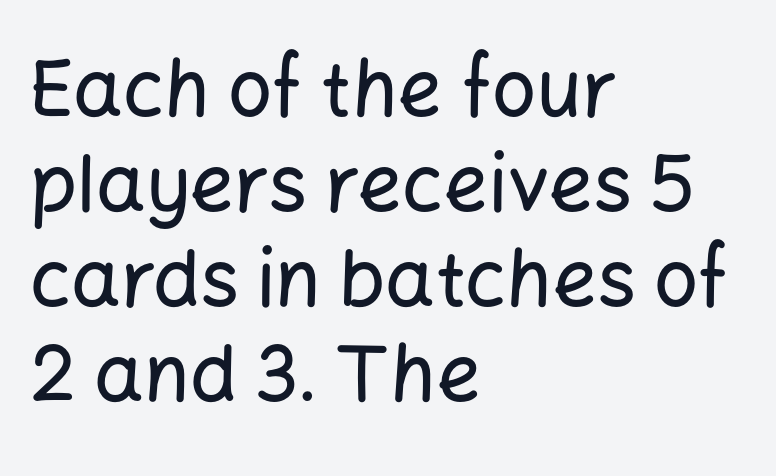
The image shows 78 px sans-serif type, upright; set left-aligned, line spacing 1.22x, normal letter spacing, not underlined; low stroke contrast and a medium x-height.
